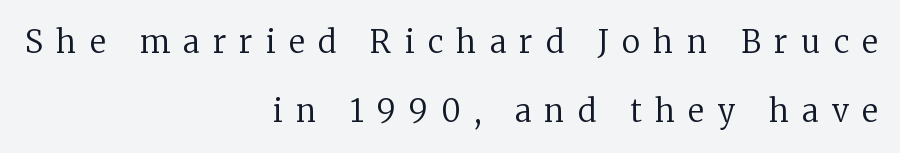
{"serif": "yes", "italic": "no", "bold": "no", "weight": "regular", "width": "normal", "stroke_contrast": "low", "x_height": "medium", "monospaced": "no", "underline": "no", "align": "right", "line_spacing": "loose", "line_spacing_ratio": 2.22, "letter_spacing": "wide", "letter_spacing_em": 0.43, "glyph_px": 31}
